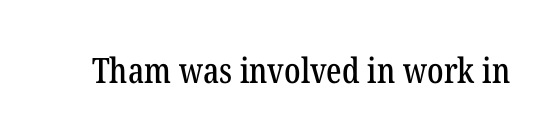
Here the designer chose a conventional face with non-uniform glyph widths. Each word holds together tightly as a unit, with standard inter-letter gaps. The type family on display is of the serif kind. This is the regular roman posture of the typeface. The baseline area is clear.
